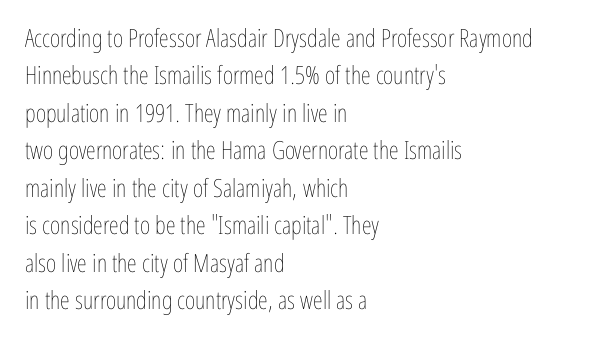
The image shows 25 px text type, upright; set left-aligned, normal line spacing (1.5x), normal letter spacing, not underlined.
